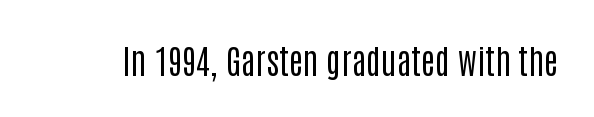
The image shows 34 px regular-weight, condensed sans-serif type, upright; set normal letter spacing, not underlined; low stroke contrast and a large x-height.
